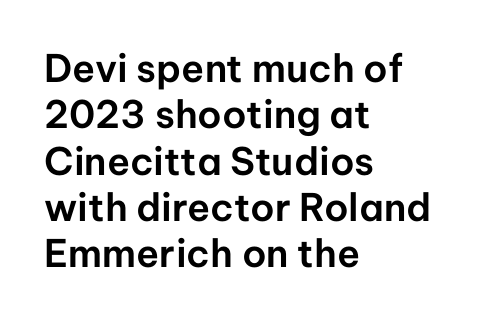
{"serif": "no", "italic": "no", "width": "normal", "stroke_contrast": "low", "x_height": "medium", "monospaced": "no", "underline": "no", "align": "left", "line_spacing_ratio": 1.22, "letter_spacing": "normal", "letter_spacing_em": 0.0, "glyph_px": 38}
